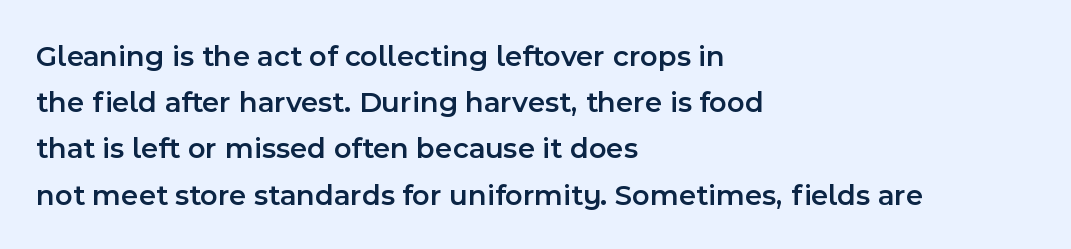
Do the characters align in a grid? No, the font is proportional. A bare baseline throughout the passage. Rendered with straight, roman letterforms. How are the letters spaced? Ordinarily, with no added tracking. Stroke thickness is moderately raised; the sample reads as semibold. Does the leading feel generous? No, just average.
